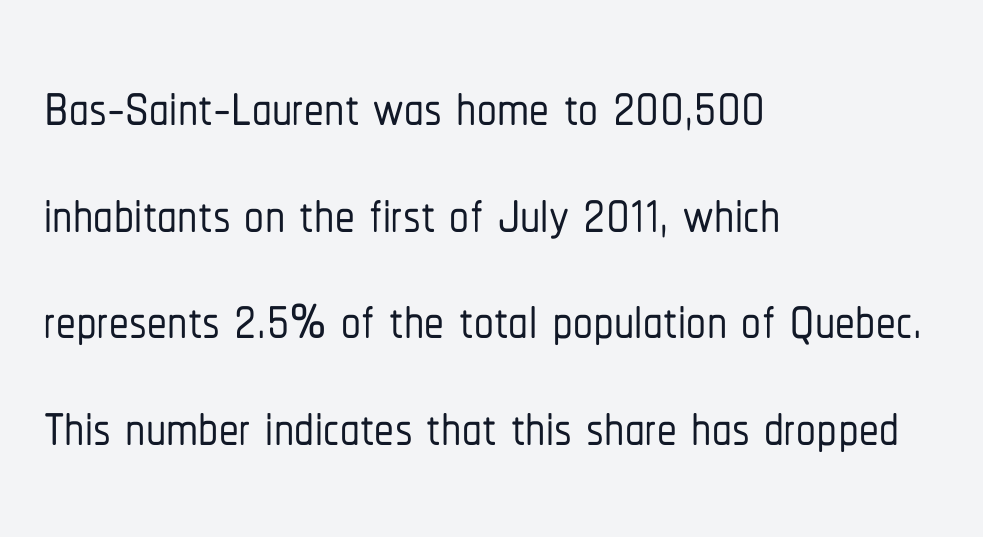
{"serif": "no", "italic": "no", "width": "condensed", "stroke_contrast": "low", "x_height": "medium", "monospaced": "no", "underline": "no", "align": "left", "line_spacing": "normal", "line_spacing_ratio": 1.35, "letter_spacing": "normal", "letter_spacing_em": 0.0, "glyph_px": 79}
